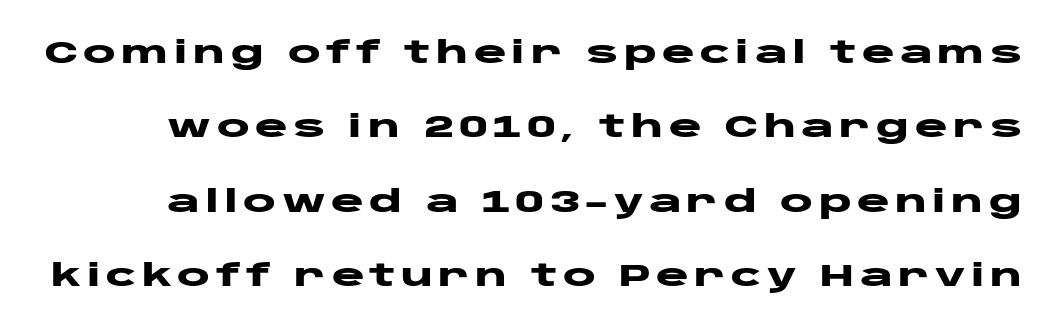
The image shows 31 px heavy, wide sans-serif type, upright; set loose line spacing (2.4x), not underlined; low stroke contrast and a large x-height.
